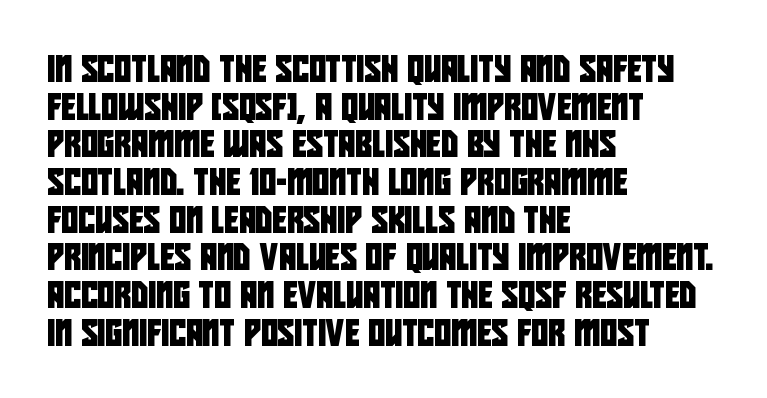
{"underline": "no", "align": "left", "line_spacing": "normal", "line_spacing_ratio": 1.45, "letter_spacing": "normal", "letter_spacing_em": 0.0, "glyph_px": 26}
